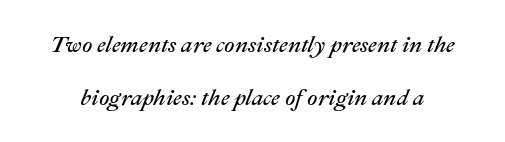
Q: Is the text bold? A: No.
Q: Is the text italic (slanted)? A: Yes, it leans right by about 22 degrees.
Q: Is the text underlined? A: No.
Q: Is the spacing between letters normal or unusually wide? A: Normal.
Q: Is the spacing between lines tight, normal or loose? A: Loose.
